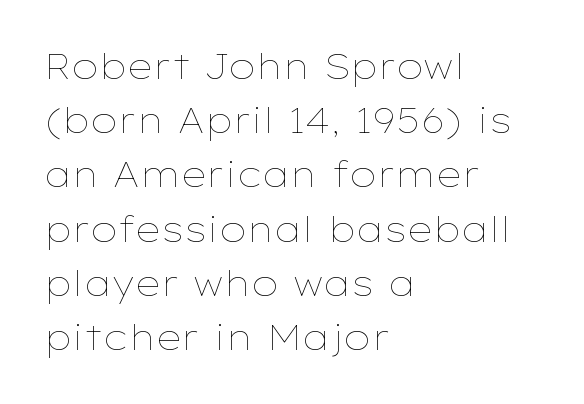
The image shows 35 px thin, wide type, upright; set left-aligned, normal line spacing (1.55x), normal letter spacing, not underlined; low stroke contrast and a medium x-height.
